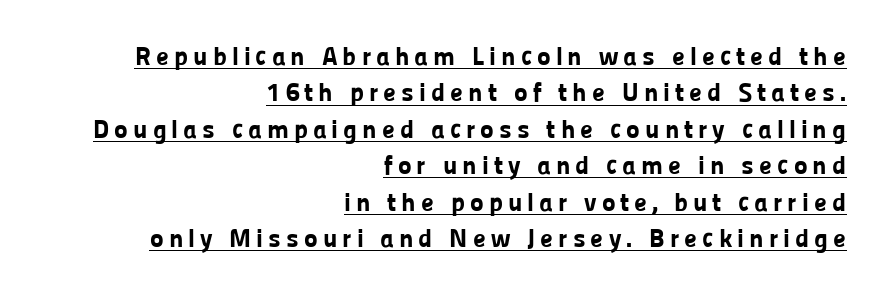
The image shows 26 px bold type, upright; set right-aligned, normal line spacing (1.4x), underlined.
